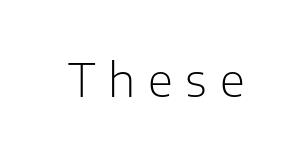
Q: Is the text bold? A: No.
Q: Is the text italic (slanted)? A: No, it is upright.
Q: Is the typeface a serif or a sans-serif typeface? A: Sans-serif.
Q: Is the text underlined? A: No.
Q: Is the spacing between letters normal or unusually wide? A: Unusually wide.
Q: Width (condensed, normal, or wide)? A: Normal.
Q: Stroke contrast? A: Low.
Q: x-height? A: Medium.
Q: Monospaced? A: No.
